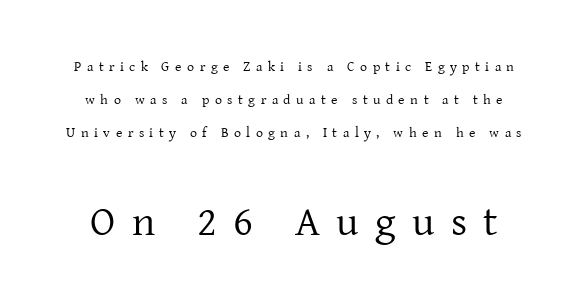
Q: Is the text bold? A: No.
Q: Is the text italic (slanted)? A: No, it is upright.
Q: Is the typeface a serif or a sans-serif typeface? A: Serif.
Q: Is the text underlined? A: No.
Q: Is the spacing between letters normal or unusually wide? A: Unusually wide.
Q: Is the spacing between lines tight, normal or loose? A: Loose.
Q: Which block of text is set in a larger size, the first (top) or the second (bottom)? A: The second (bottom) one.
Q: Width (condensed, normal, or wide)? A: Normal.
Q: Stroke contrast? A: Low.
Q: x-height? A: Medium.
Q: Monospaced? A: No.
